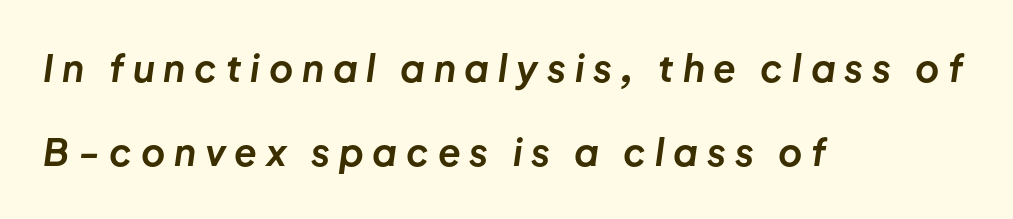
Q: Is the text bold? A: Yes.
Q: Is the text italic (slanted)? A: Yes, it leans right by about 8 degrees.
Q: Is the text underlined? A: No.
Q: How is the paragraph aligned? A: Left-aligned.
Q: Is the spacing between letters normal or unusually wide? A: Unusually wide.
Q: Is the spacing between lines tight, normal or loose? A: Loose.
Q: Width (condensed, normal, or wide)? A: Normal.
Q: Stroke contrast? A: Low.
Q: x-height? A: Medium.
Q: Monospaced? A: No.
